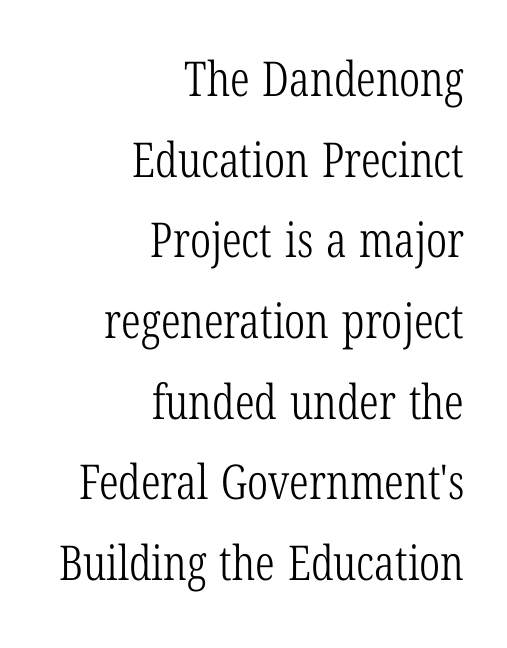
Q: Is the text bold? A: No.
Q: Is the text italic (slanted)? A: No, it is upright.
Q: Is the typeface a serif or a sans-serif typeface? A: Serif.
Q: Is the text underlined? A: No.
Q: How is the paragraph aligned? A: Right-aligned.
Q: Is the spacing between letters normal or unusually wide? A: Normal.
Q: Is the spacing between lines tight, normal or loose? A: Normal.
Q: Width (condensed, normal, or wide)? A: Condensed.
Q: Stroke contrast? A: Low.
Q: x-height? A: Medium.
Q: Monospaced? A: No.
